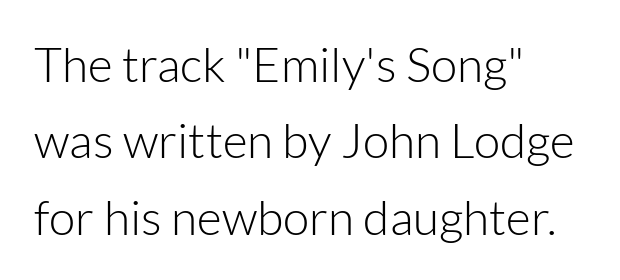
{"serif": "no", "italic": "no", "bold": "no", "weight": "light", "width": "normal", "stroke_contrast": "low", "x_height": "medium", "monospaced": "no", "underline": "no", "align": "left", "line_spacing": "normal", "line_spacing_ratio": 1.59, "letter_spacing": "normal", "letter_spacing_em": 0.0, "glyph_px": 48}
